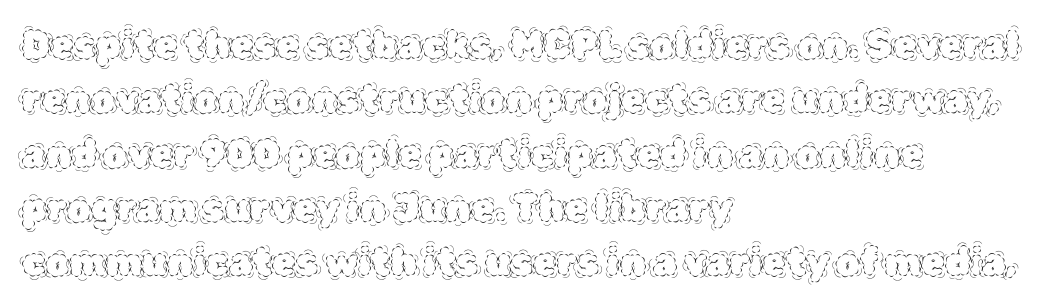
This sample uses an upright cut, with every glyph sitting square on the baseline. The paragraph has a hard left edge and a soft right edge. A light-to-regular cut is what we see here. The face used here is rendered with its standard letterfit.
